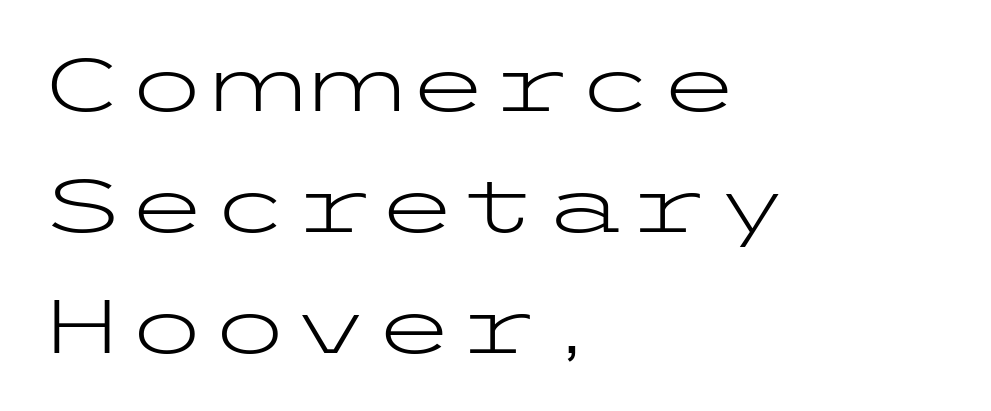
The image shows 76 px light, wide sans-serif type, upright; set left-aligned, normal line spacing (1.59x), normal letter spacing, not underlined; low stroke contrast and a medium x-height.
